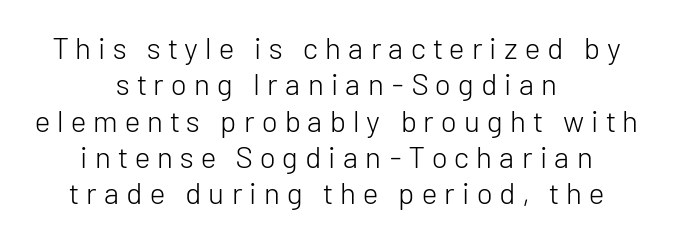
Q: Is the text bold? A: No.
Q: Is the text italic (slanted)? A: No, it is upright.
Q: Is the typeface a serif or a sans-serif typeface? A: Sans-serif.
Q: Is the text underlined? A: No.
Q: How is the paragraph aligned? A: Centered.
Q: Is the spacing between letters normal or unusually wide? A: Unusually wide.
Q: Width (condensed, normal, or wide)? A: Normal.
Q: Stroke contrast? A: Low.
Q: x-height? A: Medium.
Q: Monospaced? A: No.
